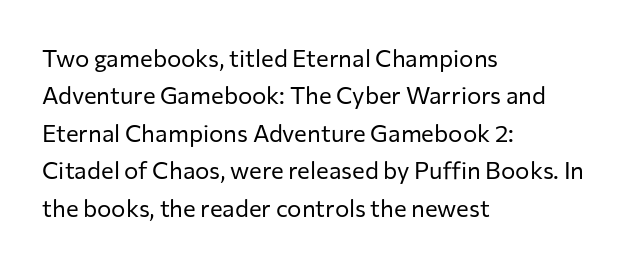
Evenly set lines give the paragraph a standard silhouette. Here the glyphs are tracked normally, forming tight word shapes. Rule under the text: the space is simply empty. Italic? Not at all — the glyphs are vertical. These glyphs show unthickened strokes, regular width or finer.
